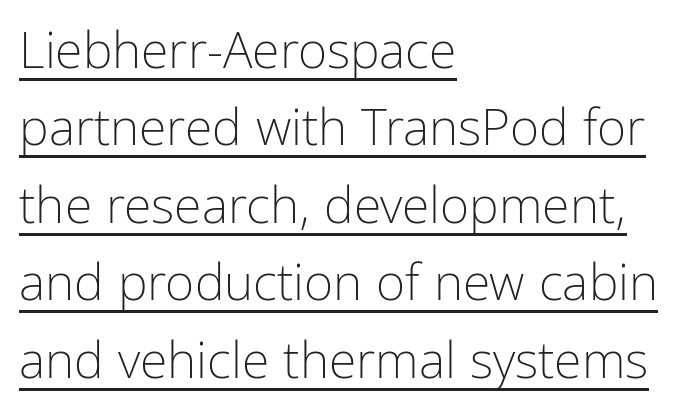
The image shows 50 px light, condensed sans-serif type, upright; set left-aligned, normal line spacing (1.55x), normal letter spacing, underlined; low stroke contrast and a medium x-height.
